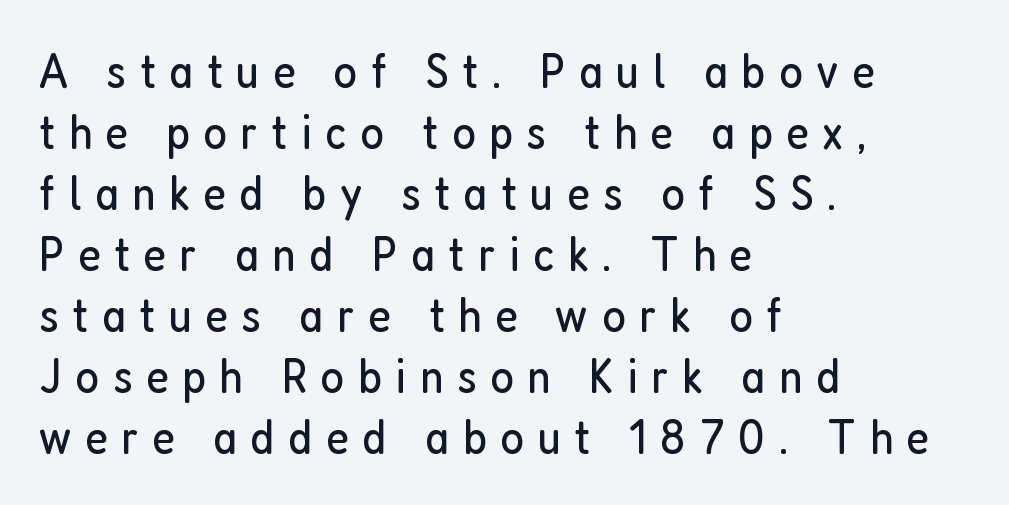
{"serif": "no", "italic": "no", "bold": "no", "weight": "regular", "width": "condensed", "stroke_contrast": "low", "x_height": "medium", "monospaced": "no", "underline": "no", "align": "left", "line_spacing_ratio": 1.22, "letter_spacing": "wide", "letter_spacing_em": 0.27, "glyph_px": 50}
